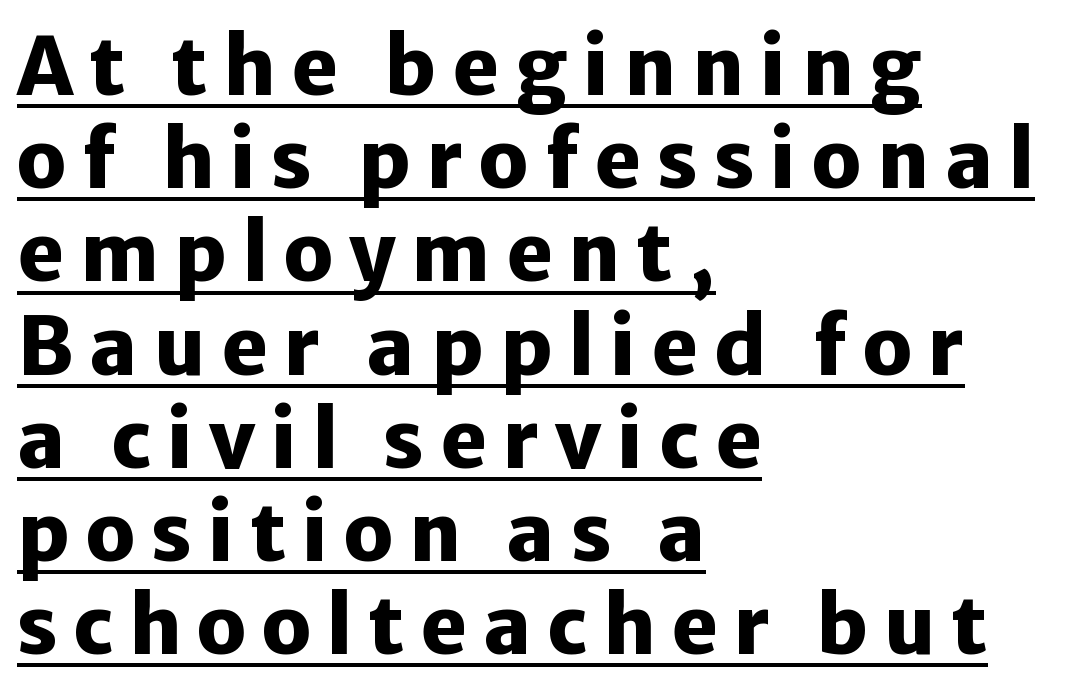
The image shows 79 px heavy sans-serif type, upright; set left-aligned, line spacing 1.18x, unusually wide letter spacing (+0.2 em), underlined; low stroke contrast and a medium x-height.
